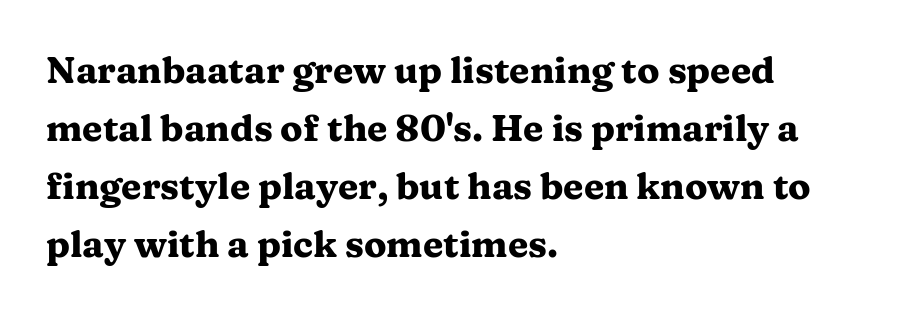
Q: Is the text bold? A: Yes.
Q: Is the text italic (slanted)? A: No, it is upright.
Q: Is the typeface a serif or a sans-serif typeface? A: Serif.
Q: Is the text underlined? A: No.
Q: How is the paragraph aligned? A: Left-aligned.
Q: Is the spacing between letters normal or unusually wide? A: Normal.
Q: Is the spacing between lines tight, normal or loose? A: Normal.
Q: Width (condensed, normal, or wide)? A: Wide.
Q: Stroke contrast? A: Medium.
Q: x-height? A: Medium.
Q: Monospaced? A: No.
